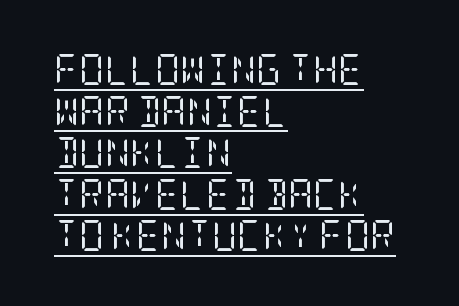
Weight: in the light-to-regular range. Is there any slant? The stems are plumb. The passage shown is typeset with a serif family. Regarding leading, the lines here are spaced in the standard way.
